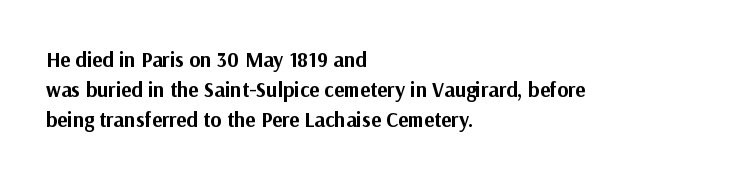
Emphasis by weight is at full strength: bold. Compared with typical body copy, the letter spacing here is the same. The passage shown is not underscored anywhere. Each new line begins a customary step beneath the previous one.
